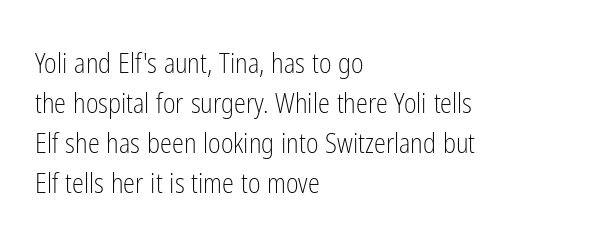
The image shows 27 px text type, upright; set left-aligned, normal line spacing (1.48x), normal letter spacing, not underlined.
